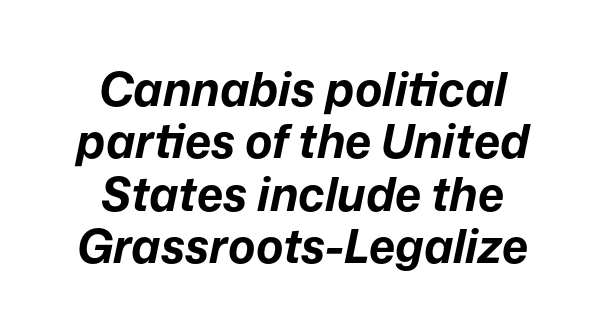
Q: Is the text bold? A: Yes.
Q: Is the text italic (slanted)? A: Yes, it leans right by about 12 degrees.
Q: Is the text underlined? A: No.
Q: How is the paragraph aligned? A: Centered.
Q: Is the spacing between letters normal or unusually wide? A: Normal.
Q: Is the spacing between lines tight, normal or loose? A: Tight.
Q: Width (condensed, normal, or wide)? A: Normal.
Q: Stroke contrast? A: Low.
Q: x-height? A: Medium.
Q: Monospaced? A: No.
